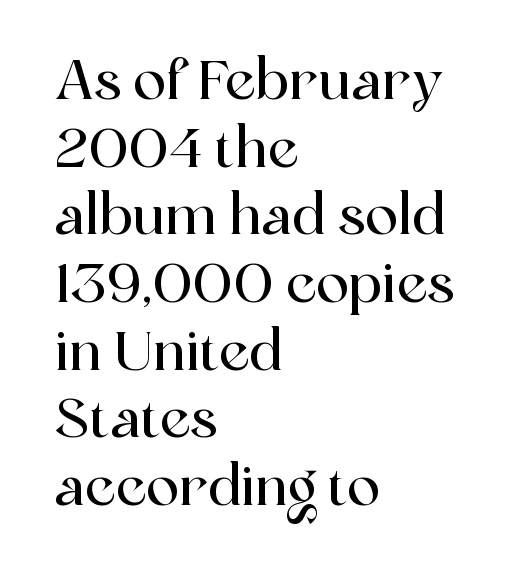
The type family on display is of the serif kind. Lines of text with bare space underneath. The font's upright variant was chosen for this text. Proportional: the letters do not fall into vertical columns. Tracking here is standard; glyphs follow each other at the usual distance.
